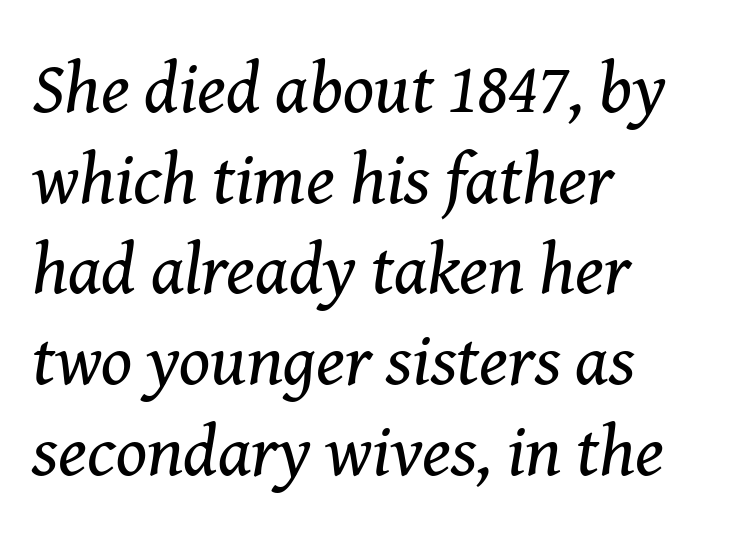
Looks like regular typesetting: each glyph gets only the width it needs. The space between consecutive lines is moderate. Underline: absent. Is the stroke heavy? The answer is a plain regular-or-lighter.
